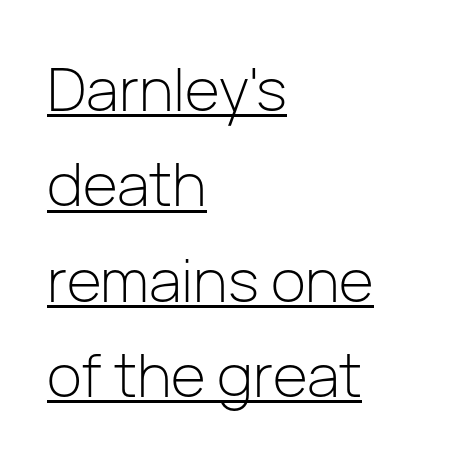
Q: Is the text bold? A: No.
Q: Is the text italic (slanted)? A: No, it is upright.
Q: Is the typeface a serif or a sans-serif typeface? A: Sans-serif.
Q: Is the text underlined? A: Yes.
Q: How is the paragraph aligned? A: Left-aligned.
Q: Is the spacing between letters normal or unusually wide? A: Normal.
Q: Is the spacing between lines tight, normal or loose? A: Normal.
Q: Width (condensed, normal, or wide)? A: Normal.
Q: Stroke contrast? A: Low.
Q: x-height? A: Medium.
Q: Monospaced? A: No.
